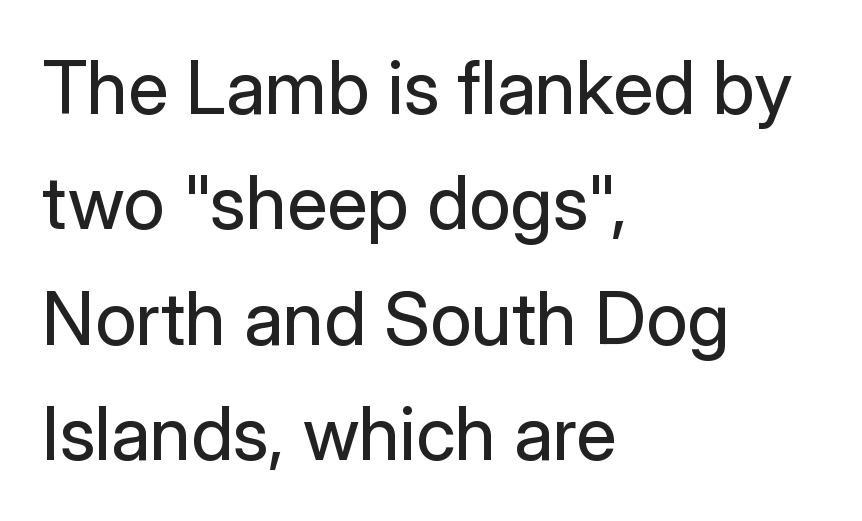
The image shows 74 px regular-weight sans-serif type, upright; set left-aligned, normal line spacing (1.56x), normal letter spacing, not underlined; low stroke contrast and a medium x-height.
